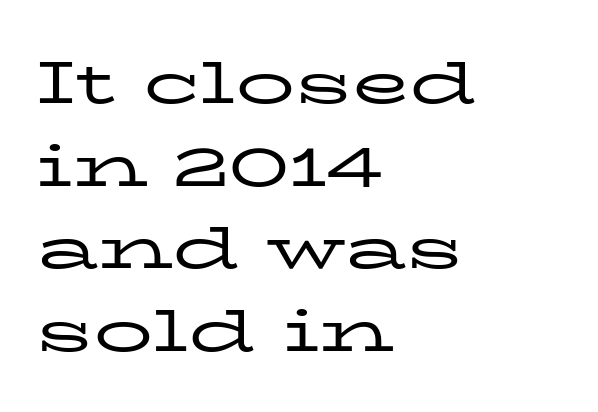
Q: Is the text bold? A: No.
Q: Is the text italic (slanted)? A: No, it is upright.
Q: Is the typeface a serif or a sans-serif typeface? A: Serif.
Q: Is the text underlined? A: No.
Q: How is the paragraph aligned? A: Left-aligned.
Q: Is the spacing between letters normal or unusually wide? A: Normal.
Q: Is the spacing between lines tight, normal or loose? A: Normal.
Q: Width (condensed, normal, or wide)? A: Wide.
Q: Stroke contrast? A: Low.
Q: x-height? A: Medium.
Q: Monospaced? A: No.
